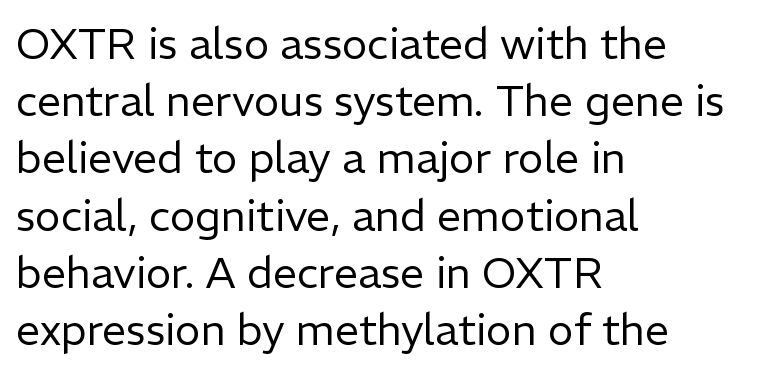
Q: Is the text bold? A: No.
Q: Is the text italic (slanted)? A: No, it is upright.
Q: Is the typeface a serif or a sans-serif typeface? A: Sans-serif.
Q: Is the text underlined? A: No.
Q: How is the paragraph aligned? A: Left-aligned.
Q: Is the spacing between letters normal or unusually wide? A: Normal.
Q: Is the spacing between lines tight, normal or loose? A: Normal.
Q: Width (condensed, normal, or wide)? A: Normal.
Q: Stroke contrast? A: Low.
Q: x-height? A: Medium.
Q: Monospaced? A: No.
